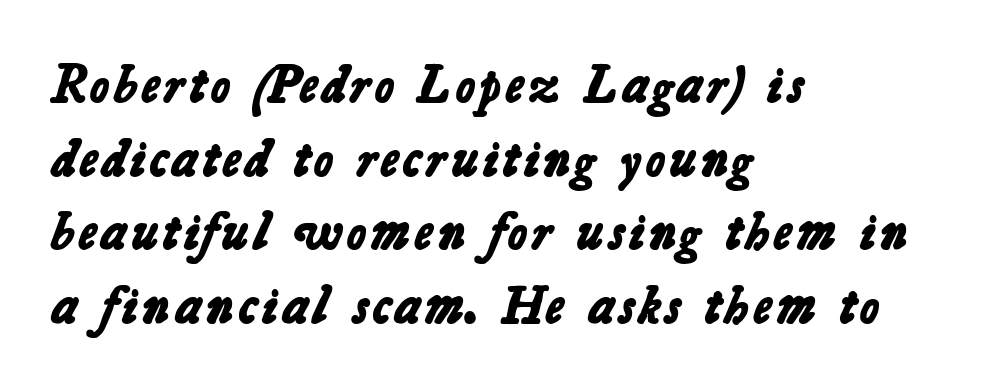
Q: Is the text bold? A: Yes.
Q: Is the typeface a serif or a sans-serif typeface? A: Sans-serif.
Q: Is the text underlined? A: No.
Q: How is the paragraph aligned? A: Left-aligned.
Q: Is the spacing between letters normal or unusually wide? A: Normal.
Q: Is the spacing between lines tight, normal or loose? A: Normal.
Q: Width (condensed, normal, or wide)? A: Normal.
Q: Stroke contrast? A: Low.
Q: x-height? A: Medium.
Q: Monospaced? A: No.
